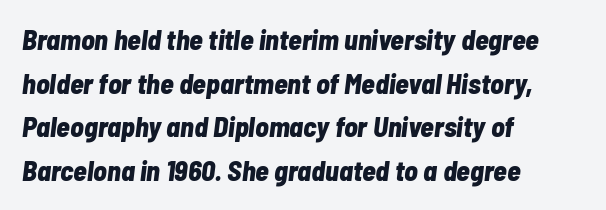
The image shows 28 px bold, condensed type, italic (leaning right); set left-aligned, normal line spacing (1.56x), normal letter spacing, not underlined; low stroke contrast and a medium x-height.
